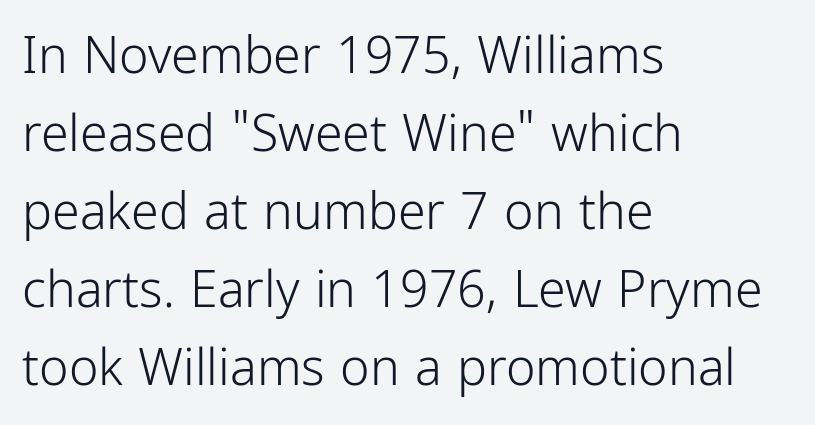
Successive baselines arrive at the customary interval. This sample uses plain, unmodified letter spacing. Classification — sans serif. Style check: upright. Ink coverage per letter is moderate at most.
